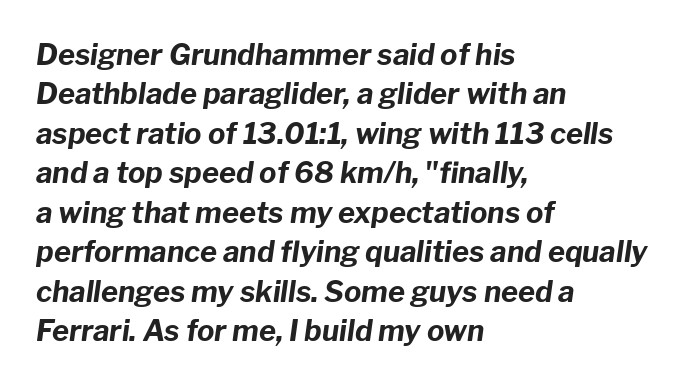
{"italic": "yes", "lean": "right", "slant_degrees": 8, "bold": "yes", "weight": "bold", "width": "normal", "stroke_contrast": "low", "x_height": "medium", "monospaced": "no", "underline": "no", "align": "left", "line_spacing": "normal", "line_spacing_ratio": 1.36, "letter_spacing": "normal", "letter_spacing_em": 0.0, "glyph_px": 29}
